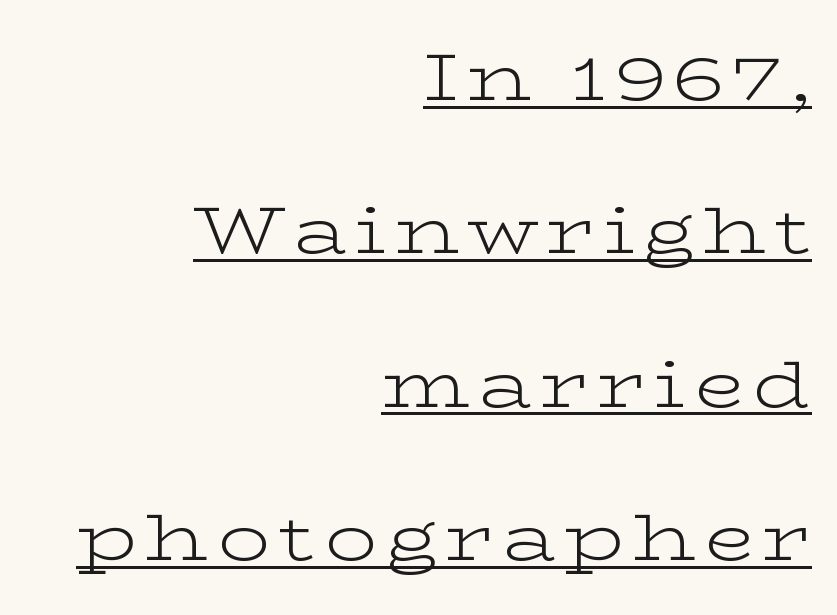
Q: Is the text bold? A: No.
Q: Is the text italic (slanted)? A: No, it is upright.
Q: Is the typeface a serif or a sans-serif typeface? A: Serif.
Q: Is the text underlined? A: Yes.
Q: How is the paragraph aligned? A: Right-aligned.
Q: Is the spacing between lines tight, normal or loose? A: Loose.
Q: Width (condensed, normal, or wide)? A: Wide.
Q: Stroke contrast? A: Low.
Q: x-height? A: Medium.
Q: Monospaced? A: No.
